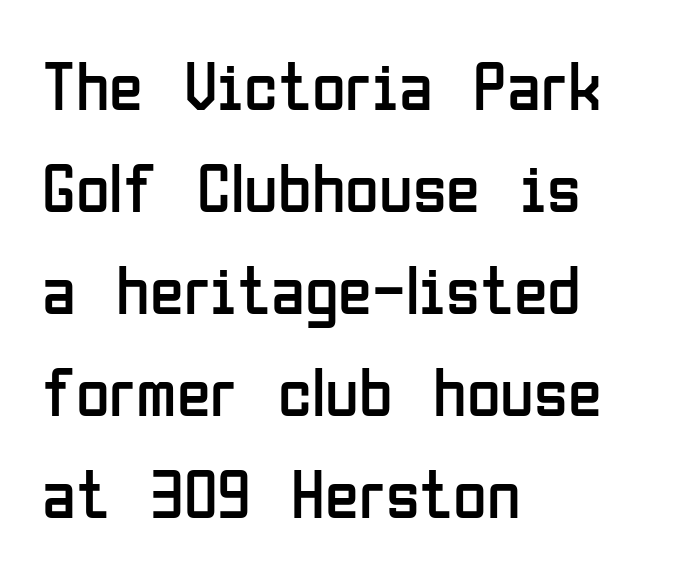
The image shows 69 px regular-weight, condensed sans-serif type, upright; set left-aligned, normal line spacing (1.48x), normal letter spacing, not underlined; low stroke contrast and a medium x-height.
